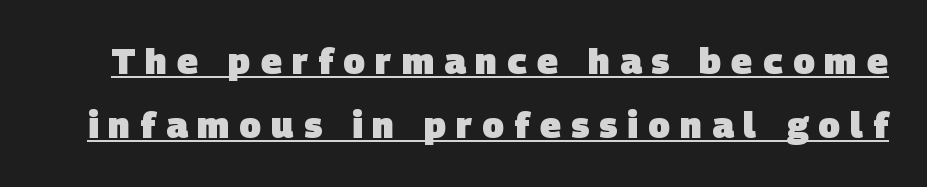
Q: Is the text bold? A: Yes.
Q: Is the typeface a serif or a sans-serif typeface? A: Sans-serif.
Q: Is the text underlined? A: Yes.
Q: Is the spacing between letters normal or unusually wide? A: Unusually wide.
Q: Width (condensed, normal, or wide)? A: Normal.
Q: Stroke contrast? A: Low.
Q: x-height? A: Large.
Q: Monospaced? A: No.
